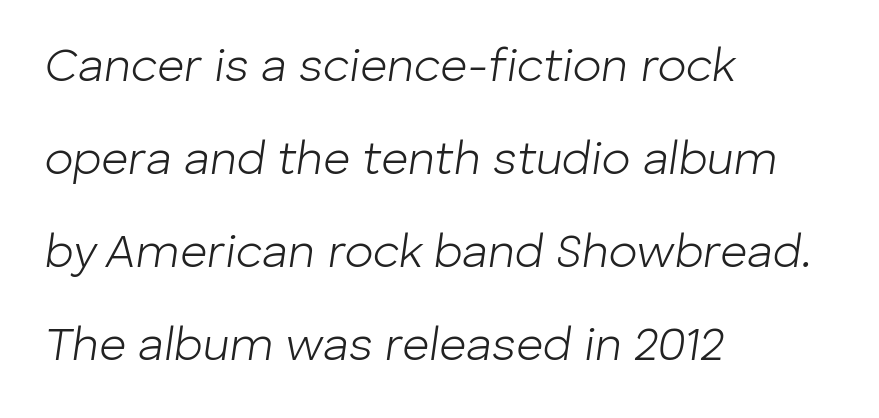
Nobody drew a line under any word here. Left-aligned paragraph, ragged on the right. Caption: face not bold, strokes unweighted. The font's italic variant was chosen for this text.
